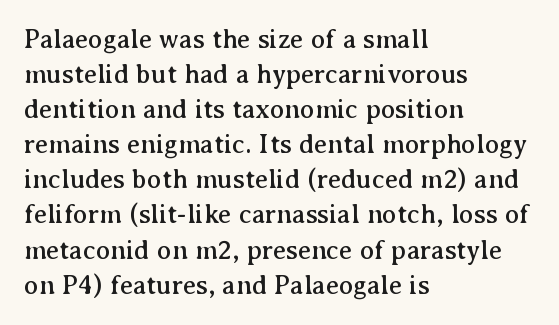
Q: Is the text italic (slanted)? A: No, it is upright.
Q: Is the text underlined? A: No.
Q: How is the paragraph aligned? A: Left-aligned.
Q: Is the spacing between letters normal or unusually wide? A: Normal.
Q: Is the spacing between lines tight, normal or loose? A: Normal.
